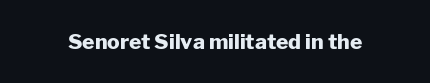
The letterforms sit shoulder to shoulder at normal distance. These lines were composed using upright roman letters. Check the space under the baseline: it is left empty. The sample has been set heavy, in full bold.
